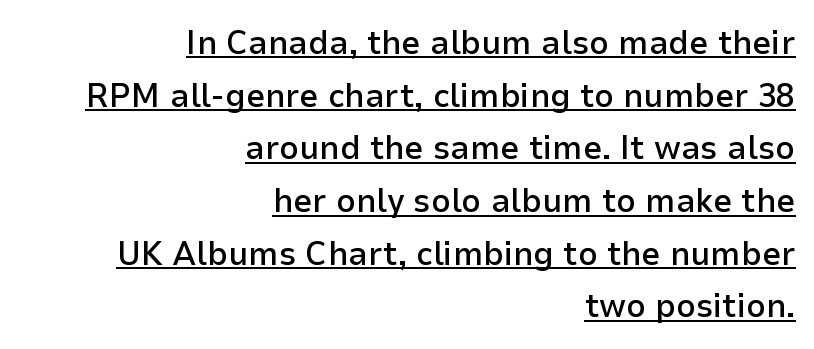
Q: Is the text bold? A: Semi-bold.
Q: Is the text italic (slanted)? A: No, it is upright.
Q: Is the typeface a serif or a sans-serif typeface? A: Sans-serif.
Q: Is the text underlined? A: Yes.
Q: How is the paragraph aligned? A: Right-aligned.
Q: Is the spacing between letters normal or unusually wide? A: Normal.
Q: Is the spacing between lines tight, normal or loose? A: Normal.
Q: Width (condensed, normal, or wide)? A: Normal.
Q: Stroke contrast? A: Low.
Q: x-height? A: Medium.
Q: Monospaced? A: No.
